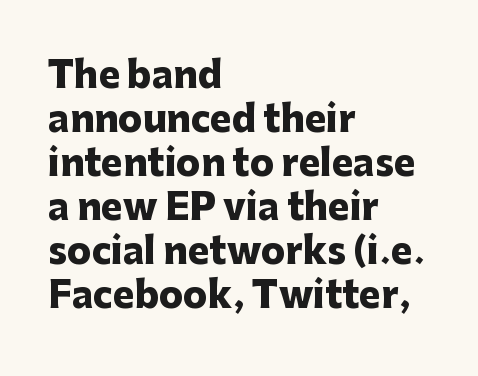
Is the letter spacing exaggerated? No — it looks like the ordinary default. A dark, heavy texture on the line: the type is bold. Any mark beneath the type? The region is blank. Left-aligned paragraph, ragged on the right. The rendering uses natural spacing where letterforms have individual widths.
